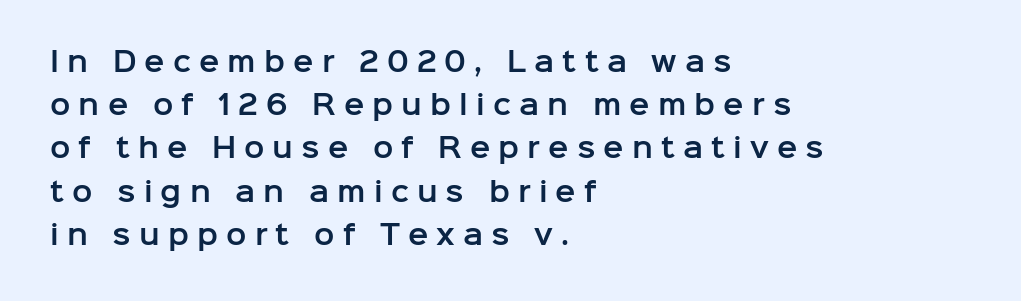
Q: Is the text italic (slanted)? A: No, it is upright.
Q: Is the text underlined? A: No.
Q: How is the paragraph aligned? A: Left-aligned.
Q: Is the spacing between letters normal or unusually wide? A: Unusually wide.
Q: Is the spacing between lines tight, normal or loose? A: Normal.
